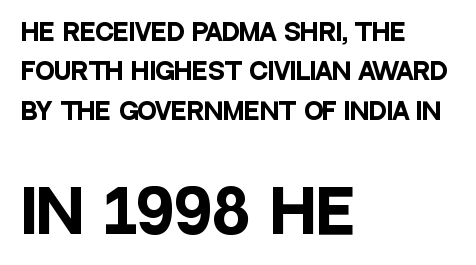
Quick note: not italic, upright. These lines are composed in type without serifs. Line beginnings align vertically; line endings do not. This sample uses plain, unmodified letter spacing.
